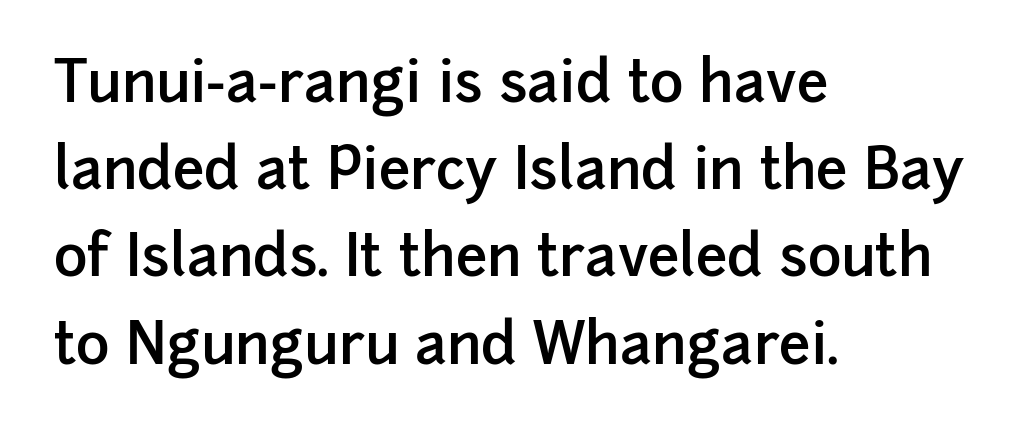
In CSS terms this would be text-align: left. The rendering uses a moderate line-height, typical for paragraphs. Heft: intermediate — a semibold. The string is rendered with underlining switched off. The line texture is even and compact thanks to regular tracking.
